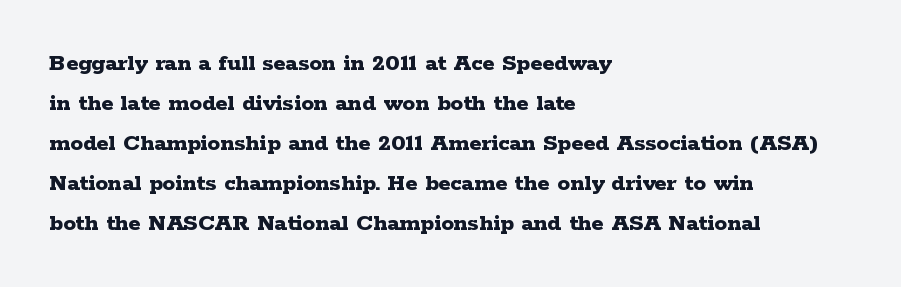
Q: Is the text bold? A: Yes.
Q: Is the text italic (slanted)? A: No, it is upright.
Q: Is the text underlined? A: No.
Q: How is the paragraph aligned? A: Left-aligned.
Q: Is the spacing between letters normal or unusually wide? A: Normal.
Q: Is the spacing between lines tight, normal or loose? A: Normal.
